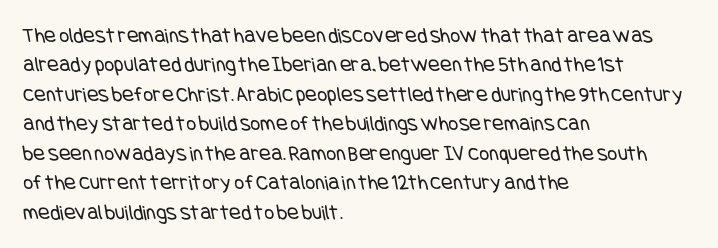
{"bold": "no", "underline": "no", "align": "left", "line_spacing": "normal", "line_spacing_ratio": 1.34, "letter_spacing": "normal", "letter_spacing_em": 0.0, "glyph_px": 22}
